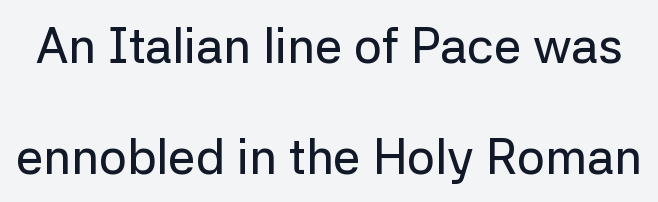
Q: Is the text italic (slanted)? A: No, it is upright.
Q: Is the typeface a serif or a sans-serif typeface? A: Sans-serif.
Q: Is the text underlined? A: No.
Q: Is the spacing between letters normal or unusually wide? A: Normal.
Q: Is the spacing between lines tight, normal or loose? A: Loose.
Q: Width (condensed, normal, or wide)? A: Normal.
Q: Stroke contrast? A: Low.
Q: x-height? A: Medium.
Q: Monospaced? A: No.
